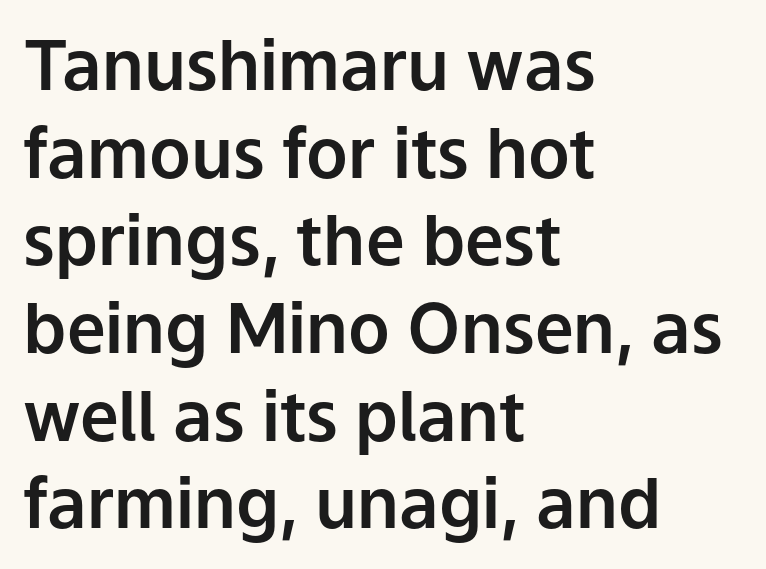
The image shows 69 px sans-serif type, upright; set left-aligned, normal line spacing (1.27x), normal letter spacing, not underlined; low stroke contrast and a medium x-height.
